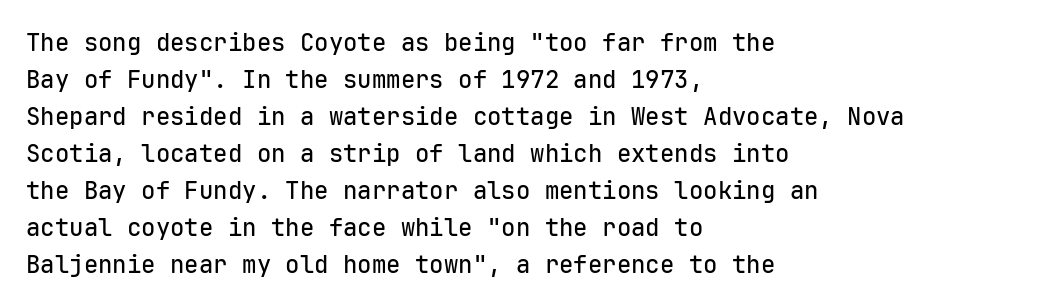
This is roman type, the default non-slanted kind. The lines in this sample share a left origin and differ only in where they stop. Glance below the letters and you will spot only blank space. The line-height multiplier appears to be the usual default. No extra tracking has been applied to these lines.
